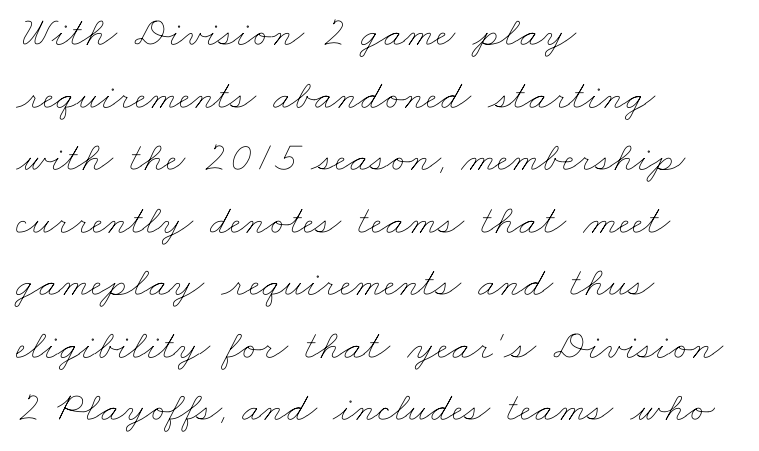
{"bold": "no", "weight": "thin", "width": "wide", "stroke_contrast": "low", "x_height": "small", "monospaced": "no", "underline": "no", "align": "left", "line_spacing": "normal", "line_spacing_ratio": 1.49, "letter_spacing": "normal", "letter_spacing_em": 0.0, "glyph_px": 42}
